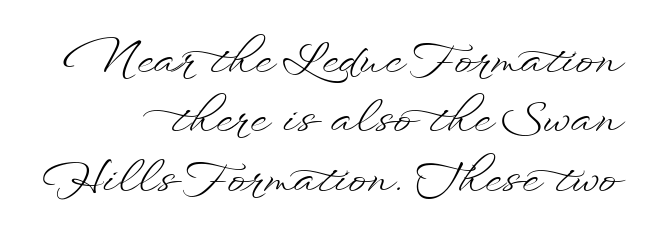
Rows of type keep a routine distance in the vertical direction. Proportional: the letters do not fall into vertical columns. Does extra space separate the letters? No, they use regular spacing. Stroke thickness stays within the range of a standard reading face or lighter.
